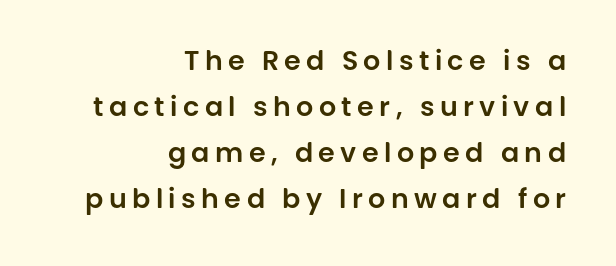
The image shows 27 px text type, upright; set right-aligned, normal line spacing (1.7x), unusually wide letter spacing (+0.2 em), not underlined.
